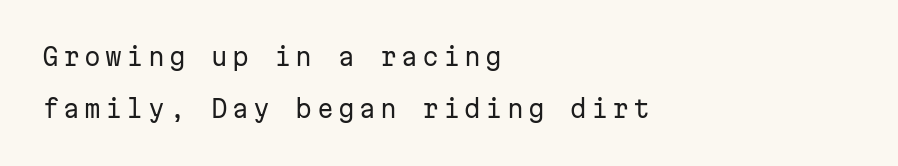
The image shows 24 px text type, upright; set left-aligned, loose line spacing (2.18x), not underlined.
